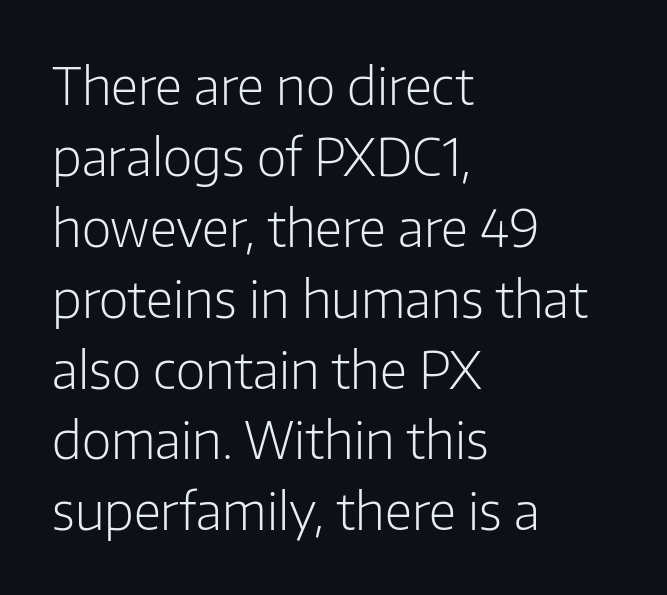
Weight: not bold — regular or lighter. This sample has the flowing, uneven cadence of proportional lettering. These lines sit exactly where default settings would place them. These lines are composed in type without serifs. There is no visible air inserted between adjacent glyphs.
